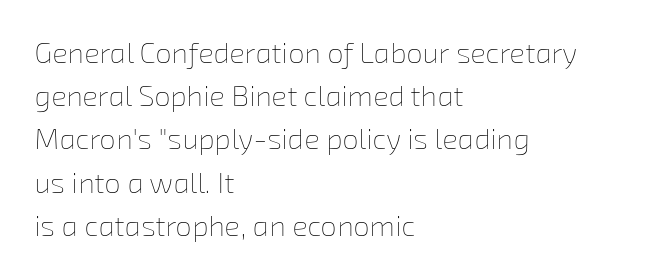
{"bold": "no", "weight": "thin", "width": "normal", "stroke_contrast": "low", "x_height": "medium", "monospaced": "no", "underline": "no", "align": "left", "line_spacing": "normal", "line_spacing_ratio": 1.49, "letter_spacing": "normal", "letter_spacing_em": 0.0, "glyph_px": 29}
